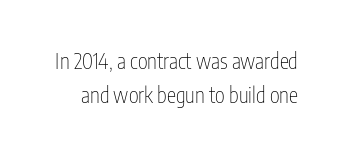
Q: Is the text bold? A: No.
Q: Is the text italic (slanted)? A: No, it is upright.
Q: Is the text underlined? A: No.
Q: Is the spacing between letters normal or unusually wide? A: Normal.
Q: Is the spacing between lines tight, normal or loose? A: Normal.
